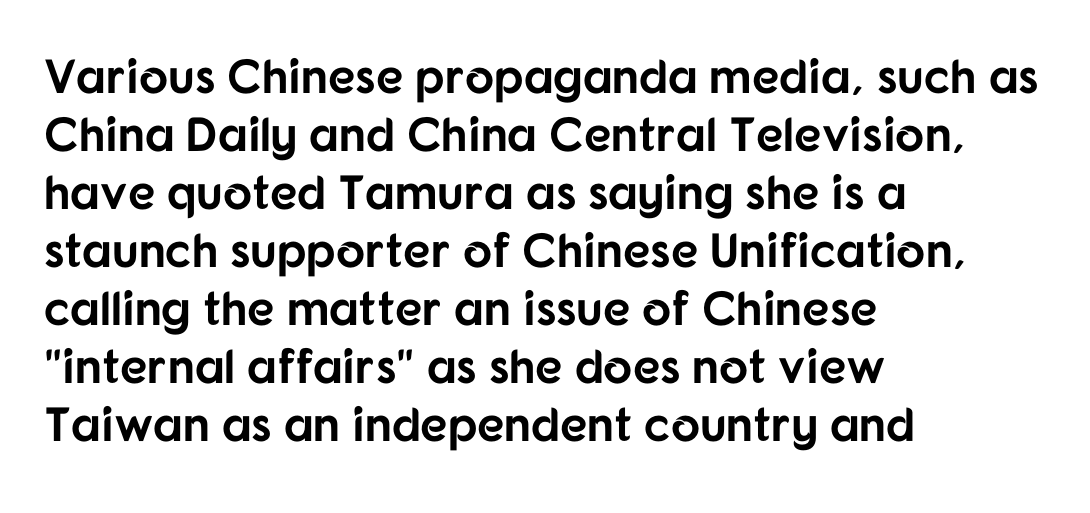
{"serif": "no", "italic": "no", "bold": "yes", "weight": "bold", "width": "normal", "stroke_contrast": "low", "x_height": "medium", "monospaced": "no", "underline": "no", "align": "left", "line_spacing_ratio": 1.21, "letter_spacing": "normal", "letter_spacing_em": 0.0, "glyph_px": 48}
